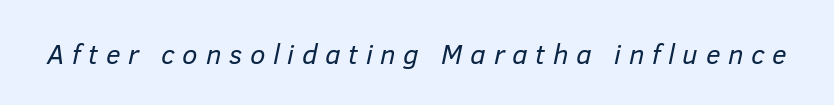
Posture: slanted. Check under the words: just untouched page. No chunkiness to these letters — they're not bold. Character widths vary here, with narrow letters taking less room than wide ones.
